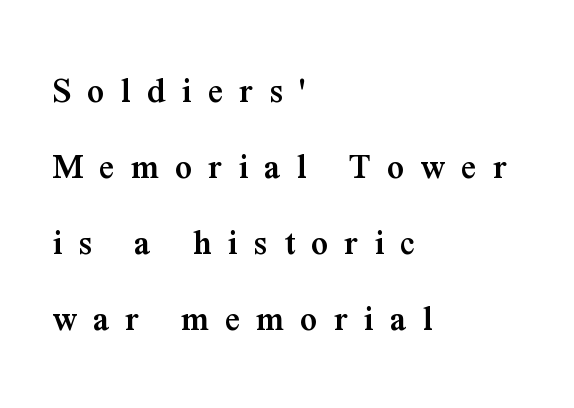
The image shows 37 px semibold serif type, upright; set left-aligned, loose line spacing (2.05x), unusually wide letter spacing (+0.44 em), not underlined; medium stroke contrast and a medium x-height.
